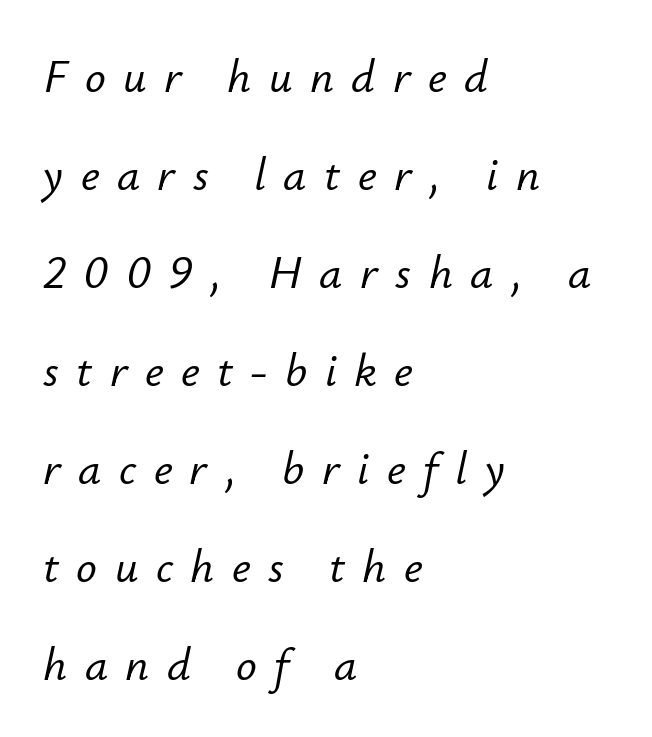
{"italic": "yes", "lean": "right", "slant_degrees": 12, "width": "normal", "stroke_contrast": "low", "x_height": "small", "monospaced": "no", "underline": "no", "align": "left", "line_spacing": "loose", "line_spacing_ratio": 2.13, "letter_spacing": "wide", "letter_spacing_em": 0.38, "glyph_px": 46}
